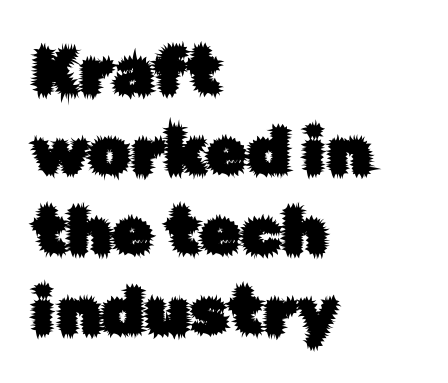
This rendering leaves character spacing at its baseline value. Layout note: lines flush left. Each letter keeps its own natural width here, so spacing adapts to shape. Tall strokes in this sample are plumb rather than angled.
